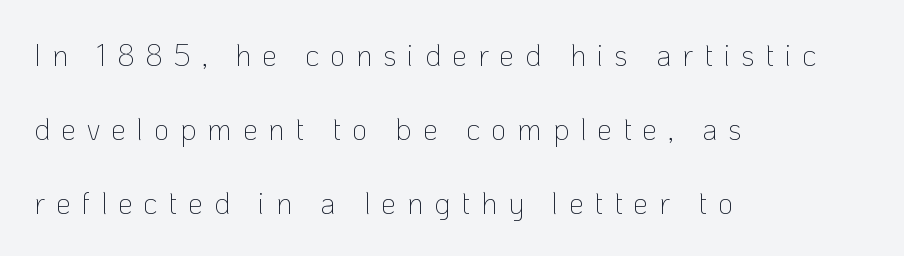
{"serif": "no", "italic": "no", "bold": "no", "weight": "thin", "width": "normal", "stroke_contrast": "low", "x_height": "medium", "monospaced": "no", "underline": "no", "align": "left", "line_spacing": "loose", "line_spacing_ratio": 2.46, "letter_spacing": "wide", "letter_spacing_em": 0.36, "glyph_px": 30}
